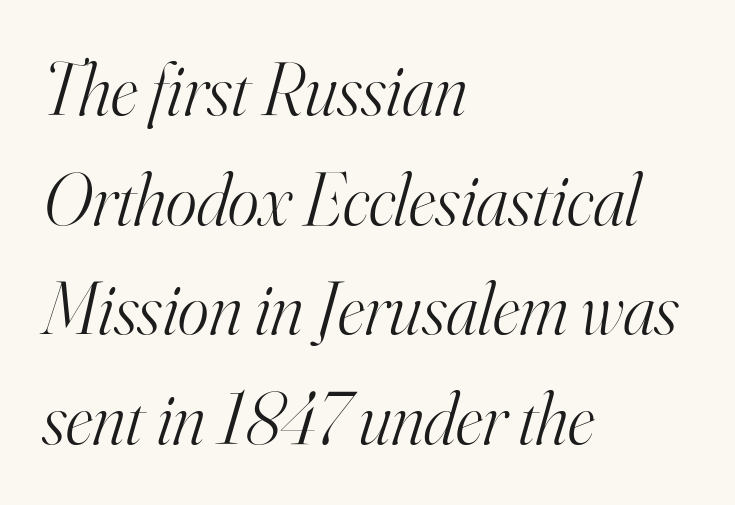
{"serif": "yes", "italic": "yes", "lean": "right", "slant_degrees": 16, "bold": "no", "weight": "light", "width": "normal", "stroke_contrast": "high", "x_height": "small", "monospaced": "no", "underline": "no", "align": "left", "line_spacing": "normal", "line_spacing_ratio": 1.48, "letter_spacing": "normal", "letter_spacing_em": 0.0, "glyph_px": 74}
